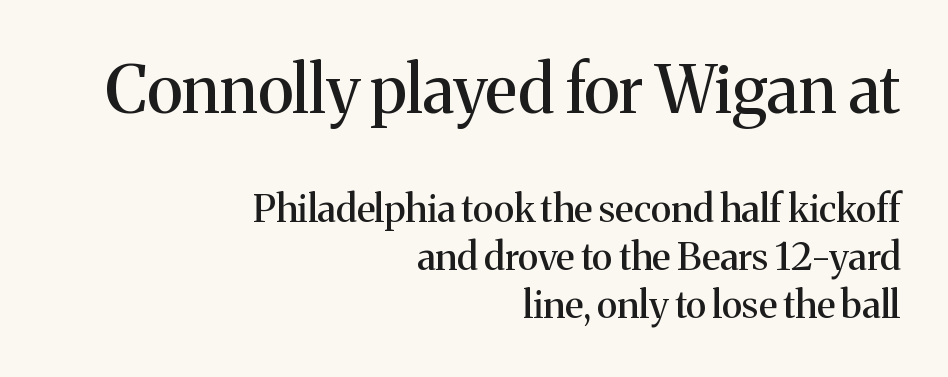
Q: Is the text italic (slanted)? A: No, it is upright.
Q: Is the typeface a serif or a sans-serif typeface? A: Serif.
Q: Is the text underlined? A: No.
Q: How is the paragraph aligned? A: Right-aligned.
Q: Is the spacing between letters normal or unusually wide? A: Normal.
Q: Is the spacing between lines tight, normal or loose? A: Normal.
Q: Which block of text is set in a larger size, the first (top) or the second (bottom)? A: The first (top) one.
Q: Width (condensed, normal, or wide)? A: Normal.
Q: Stroke contrast? A: Medium.
Q: x-height? A: Medium.
Q: Monospaced? A: No.
